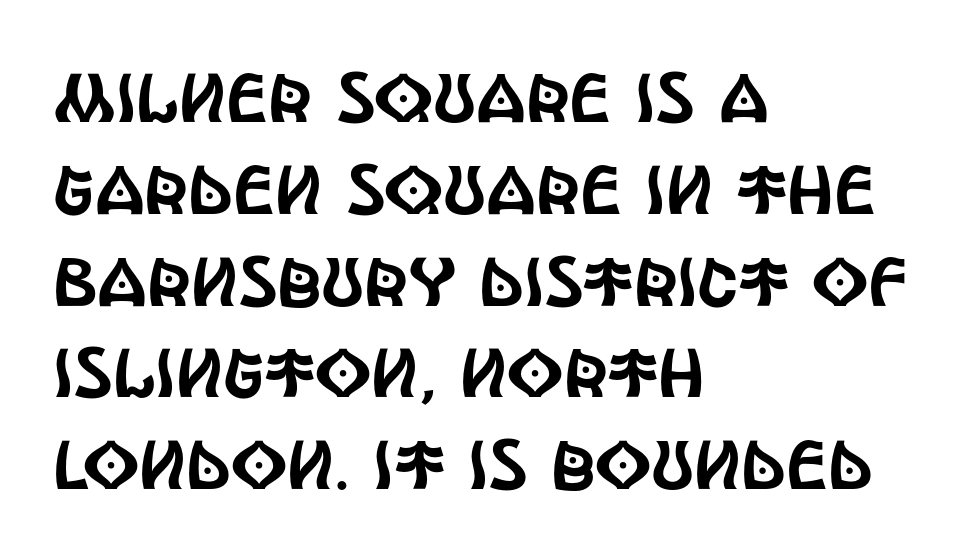
The image shows 69 px condensed sans-serif type, upright; set left-aligned, normal line spacing (1.33x), normal letter spacing, not underlined; a large x-height.
